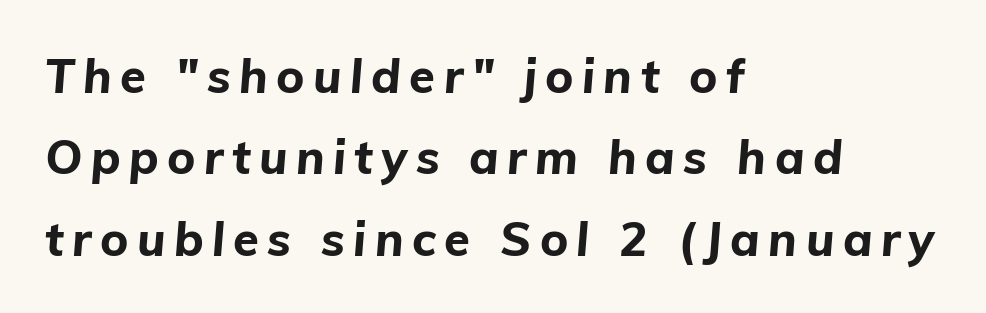
{"italic": "yes", "lean": "right", "slant_degrees": 5, "bold": "yes", "weight": "bold", "width": "normal", "stroke_contrast": "low", "x_height": "medium", "monospaced": "no", "underline": "no", "align": "left", "line_spacing_ratio": 1.73, "glyph_px": 47}
